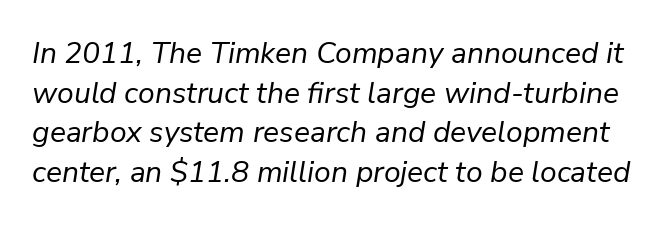
Honestly, there is no underline to notice here at all. Do the characters align in a grid? No, the font is proportional. No heavy texture on the line: the type isn't bold. The letters are slanted; this is an italic face.
